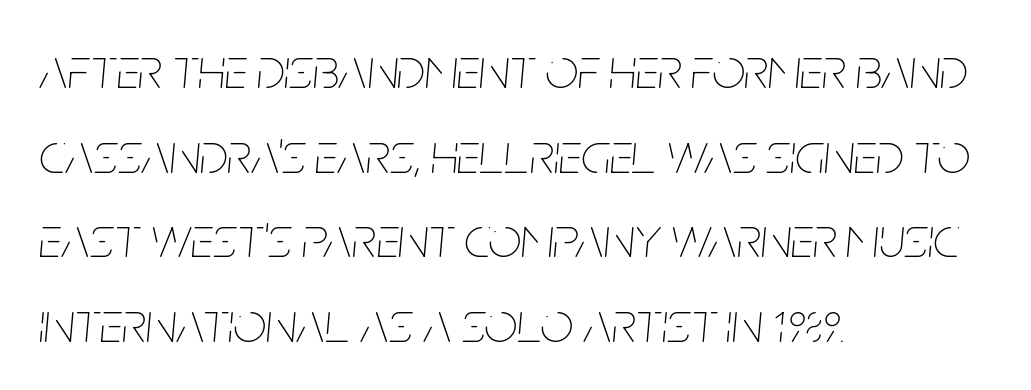
{"italic": "yes", "lean": "right", "slant_degrees": 5, "bold": "no", "weight": "thin", "width": "condensed", "stroke_contrast": "low", "x_height": "large", "monospaced": "no", "underline": "no", "align": "left", "line_spacing": "normal", "line_spacing_ratio": 1.46, "letter_spacing": "normal", "letter_spacing_em": 0.0, "glyph_px": 58}
